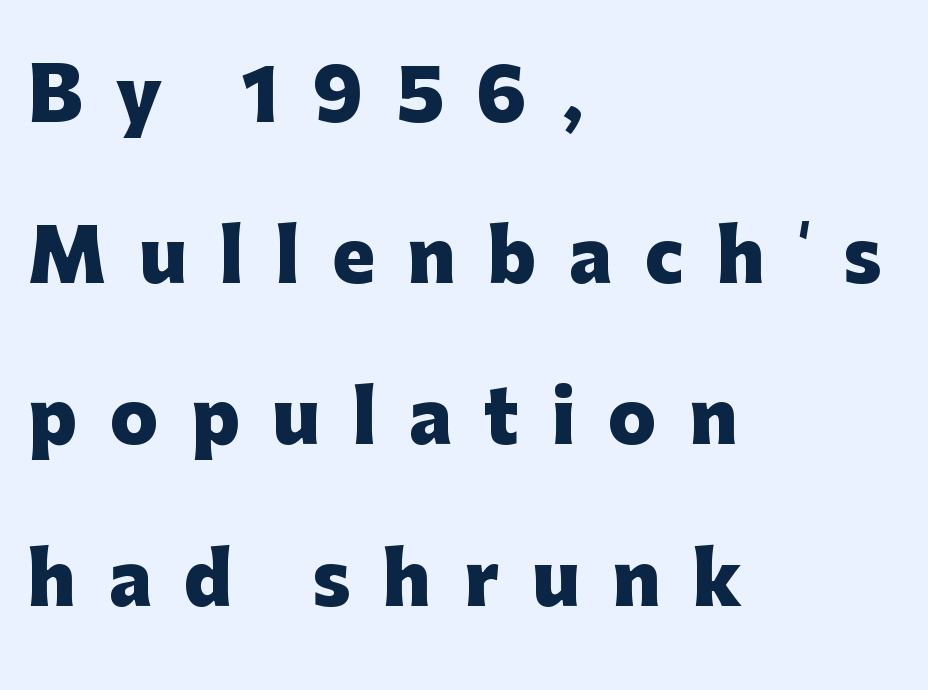
These lines are set flush left with a ragged right edge. How are the letters spaced? Widely, with obvious added tracking. Only glyphs here, with clear space below each row. The rendering uses natural spacing where letterforms have individual widths. Is the type bold? Yes — the strokes are clearly thick and heavy.
